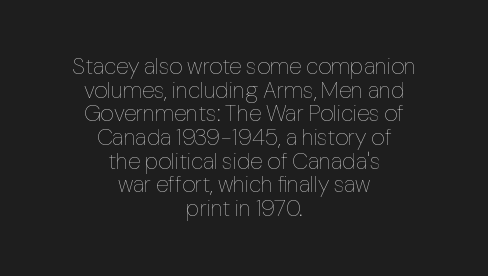
Observe the ordinary spacing: letters are neighbours, not strangers. Vertical strokes here are truly vertical. Decoration check: the copy has no underline. The whitespace from short lines is split evenly between both sides. How would I describe the line gaps? Narrow and economical. Weight: regular or lighter.
